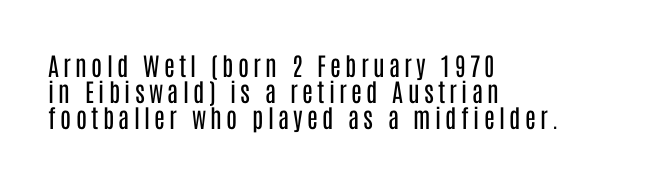
The image shows 25 px text type, upright; set left-aligned, tight line spacing (1.04x), not underlined.
